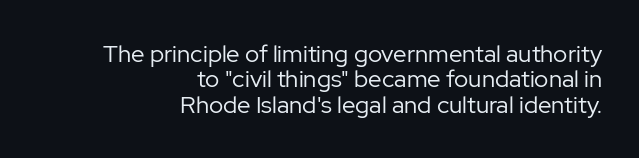
The image shows 24 px text type, upright; set right-aligned, tight line spacing (1.06x), normal letter spacing, not underlined.
